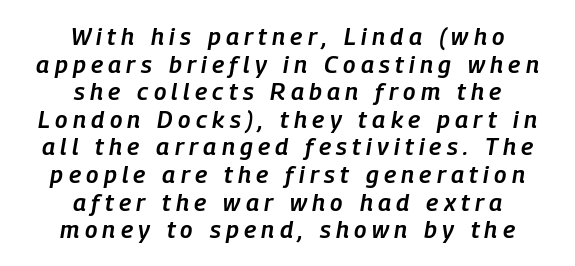
{"italic": "yes", "lean": "right", "slant_degrees": 9, "bold": "semi", "underline": "no", "align": "center", "line_spacing": "tight", "line_spacing_ratio": 1.15, "letter_spacing": "wide", "letter_spacing_em": 0.22, "glyph_px": 24}
